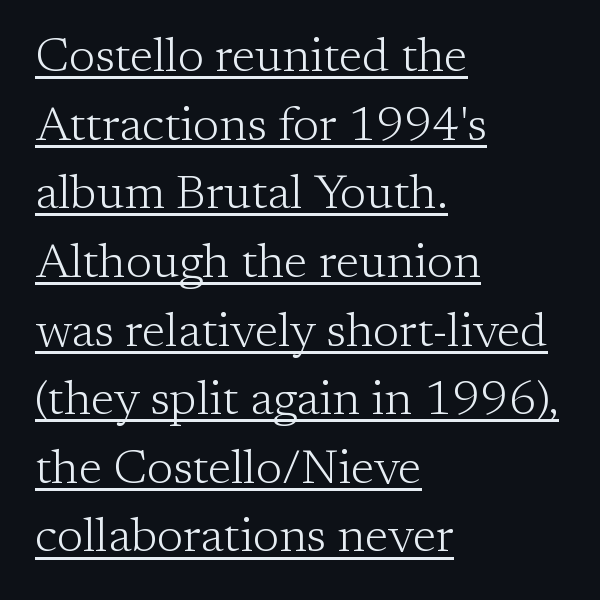
The image shows 48 px light serif type, upright; set left-aligned, normal line spacing (1.43x), normal letter spacing, underlined; low stroke contrast and a medium x-height.
